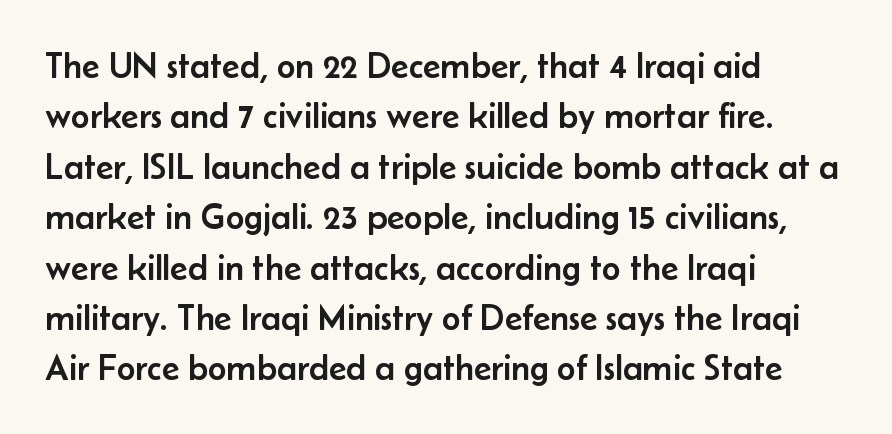
The image shows 36 px sans-serif type, upright; set left-aligned, normal line spacing (1.4x), normal letter spacing, not underlined; low stroke contrast and a small x-height.
